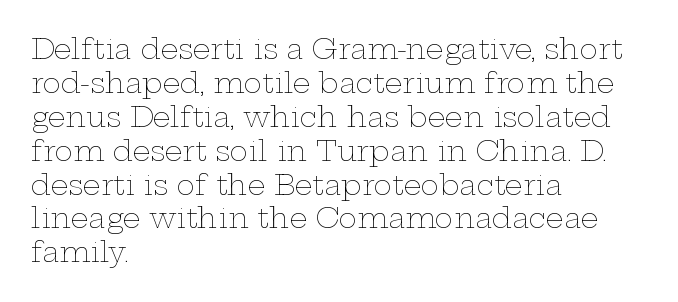
{"italic": "no", "bold": "no", "weight": "thin", "width": "wide", "stroke_contrast": "low", "x_height": "medium", "monospaced": "no", "underline": "no", "align": "left", "line_spacing_ratio": 1.21, "letter_spacing": "normal", "letter_spacing_em": 0.0, "glyph_px": 28}
